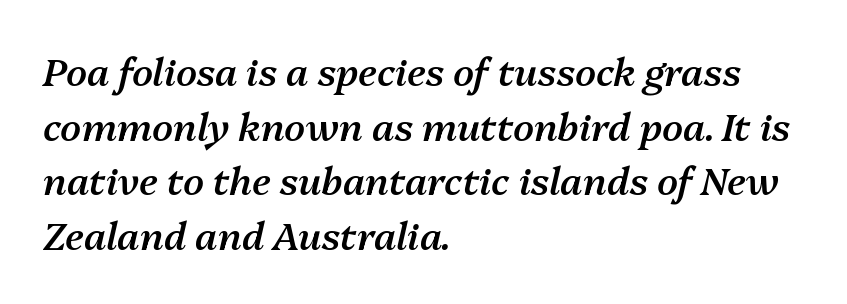
Q: Is the text bold? A: Semi-bold.
Q: Is the text italic (slanted)? A: Yes, it leans right by about 13 degrees.
Q: Is the text underlined? A: No.
Q: How is the paragraph aligned? A: Left-aligned.
Q: Is the spacing between letters normal or unusually wide? A: Normal.
Q: Is the spacing between lines tight, normal or loose? A: Normal.
Q: Width (condensed, normal, or wide)? A: Normal.
Q: Stroke contrast? A: Medium.
Q: x-height? A: Medium.
Q: Monospaced? A: No.
